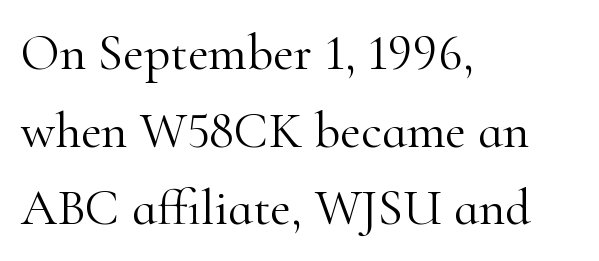
Weight: in the light-to-regular range. The gaps between neighbouring characters are ordinary and unremarkable. Serif or sans? Serif — the stroke terminals have little feet. Short and long lines alike share a common starting point at left. This is roman type, the default non-slanted kind.
